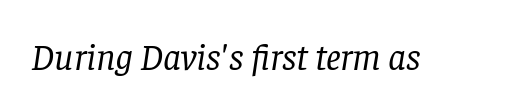
Letters have the restrained weight of plain body copy at most. The lettering tilts uniformly, giving the passage an italic look. Look at the tracking — it's just the regular setting, nothing added. Clear beneath every line of the passage. The rendering uses natural spacing where letterforms have individual widths. Observe the serifs anchoring each vertical stroke in this sample.
